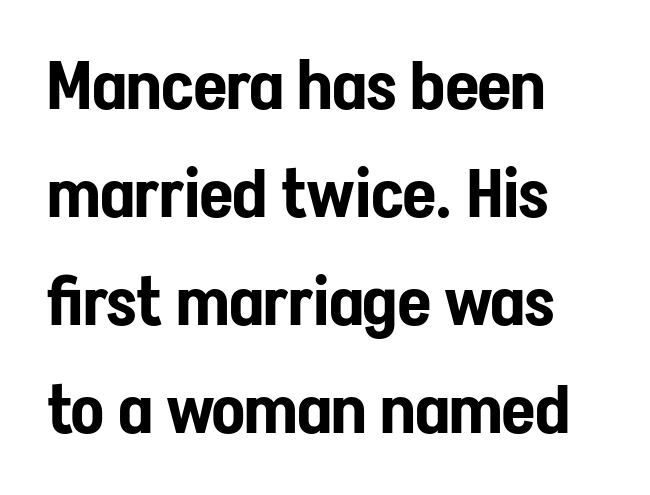
The image shows 68 px condensed sans-serif type, upright; set left-aligned, normal line spacing (1.59x), normal letter spacing, not underlined; low stroke contrast and a medium x-height.
